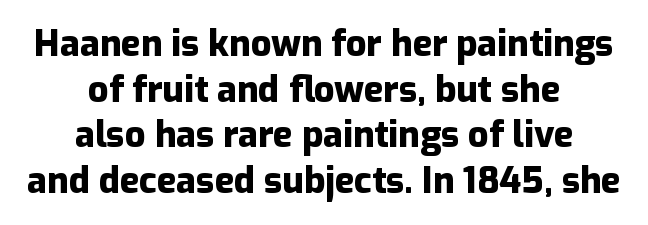
Q: Is the text bold? A: Yes.
Q: Is the text italic (slanted)? A: No, it is upright.
Q: Is the typeface a serif or a sans-serif typeface? A: Sans-serif.
Q: Is the text underlined? A: No.
Q: How is the paragraph aligned? A: Centered.
Q: Is the spacing between letters normal or unusually wide? A: Normal.
Q: Is the spacing between lines tight, normal or loose? A: Normal.
Q: Width (condensed, normal, or wide)? A: Normal.
Q: Stroke contrast? A: Low.
Q: x-height? A: Medium.
Q: Monospaced? A: No.
